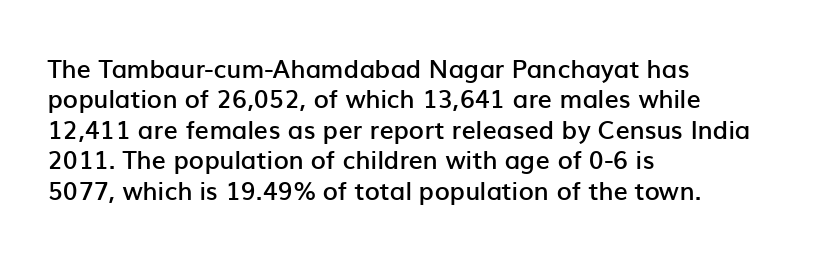
The image shows 25 px text type, upright; set left-aligned, line spacing 1.22x, normal letter spacing, not underlined.
